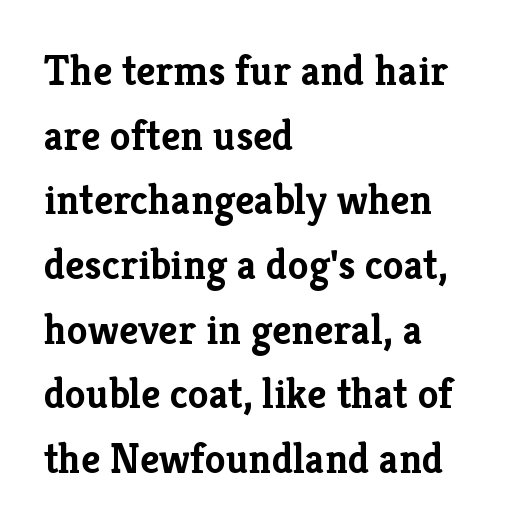
The image shows 42 px semibold serif type, upright; set left-aligned, normal line spacing (1.54x), normal letter spacing, not underlined; low stroke contrast and a medium x-height.
